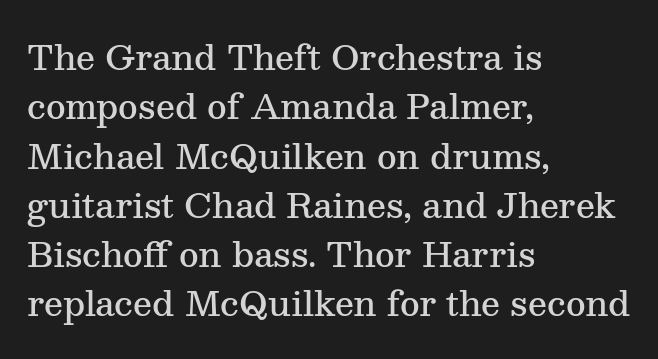
Every stem runs plumb, perpendicular to the baseline. Proportional: the letters do not fall into vertical columns. Look at the tracking — it's just the regular setting, nothing added. One glance says typical: line gaps are just what's usual. Stroke terminals: seriffed. Anything drawn beneath the words? Only blank space.
